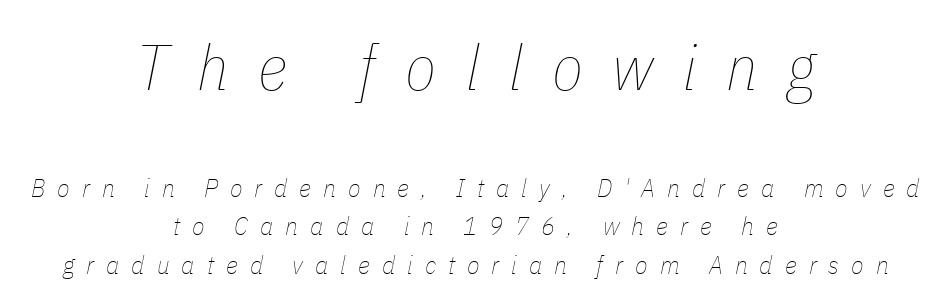
The image shows 64 px thin, condensed type, italic (leaning right); set centered, normal line spacing (1.48x), unusually wide letter spacing (+0.46 em), not underlined; the first (top) block is 2.46x larger; low stroke contrast and a medium x-height.
